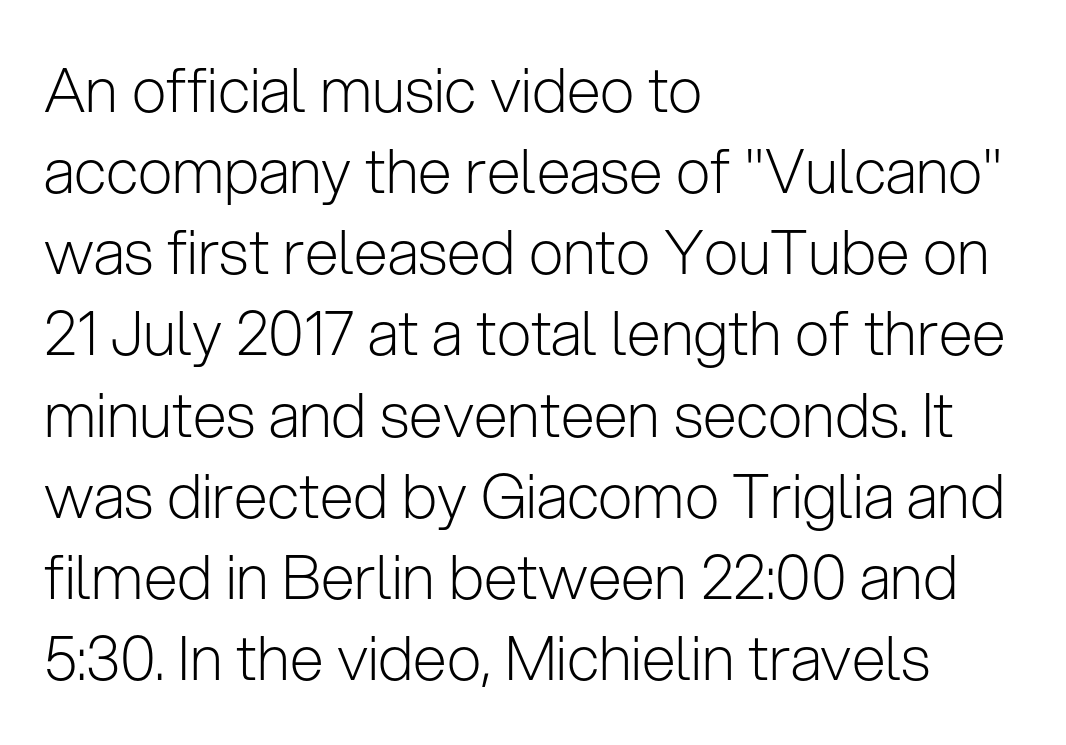
{"serif": "no", "italic": "no", "bold": "no", "weight": "light", "width": "normal", "stroke_contrast": "low", "x_height": "medium", "monospaced": "no", "underline": "no", "align": "left", "line_spacing": "normal", "line_spacing_ratio": 1.33, "letter_spacing": "normal", "letter_spacing_em": 0.0, "glyph_px": 61}
